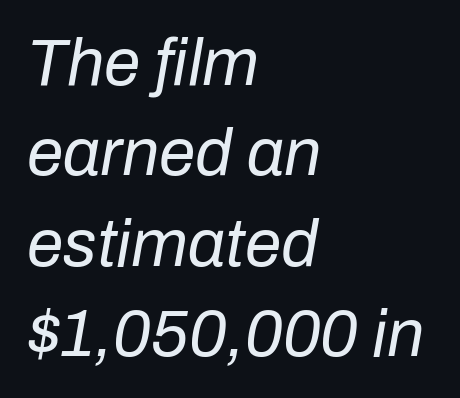
{"italic": "yes", "lean": "right", "slant_degrees": 10, "bold": "no", "weight": "regular", "width": "normal", "stroke_contrast": "low", "x_height": "medium", "monospaced": "no", "underline": "no", "align": "left", "line_spacing": "normal", "line_spacing_ratio": 1.37, "letter_spacing": "normal", "letter_spacing_em": 0.0, "glyph_px": 66}
